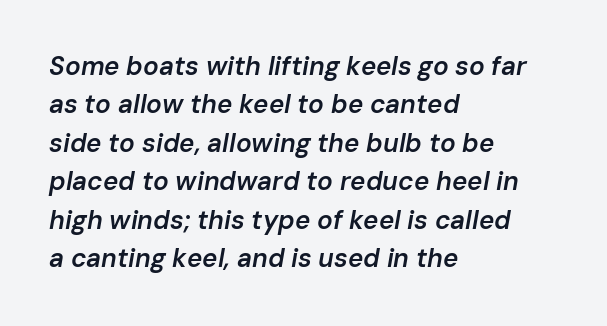
The image shows 26 px text type, italic (leaning right); set left-aligned, normal line spacing (1.48x), normal letter spacing, not underlined.
